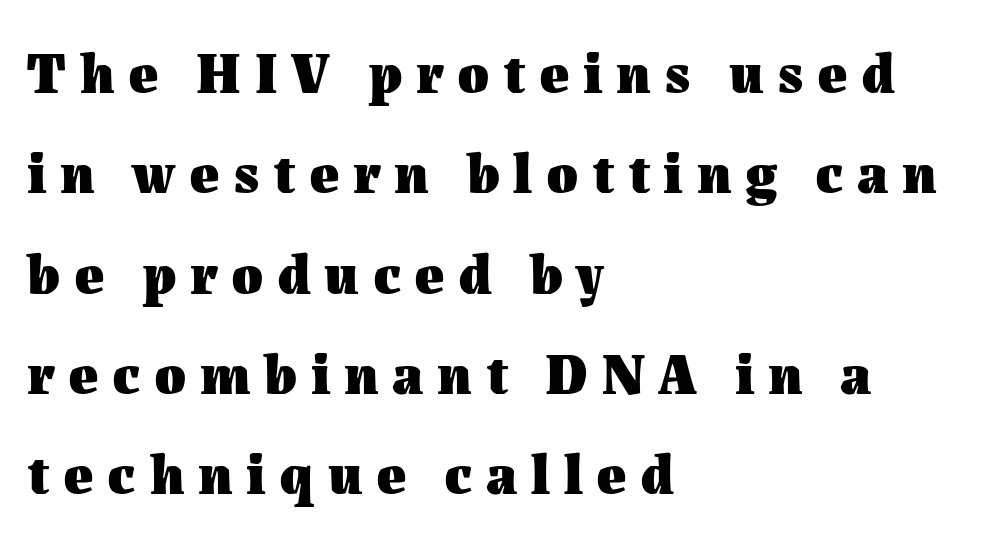
Here the designer chose a conventional face with non-uniform glyph widths. These lines were composed using upright roman letters. Horizontal alignment here is leftward, the default for most running prose. A clean baseline with only descenders dipping below it. There is plenty of visible air inserted between adjacent glyphs. Summary of weight: heavy, a full bold.
